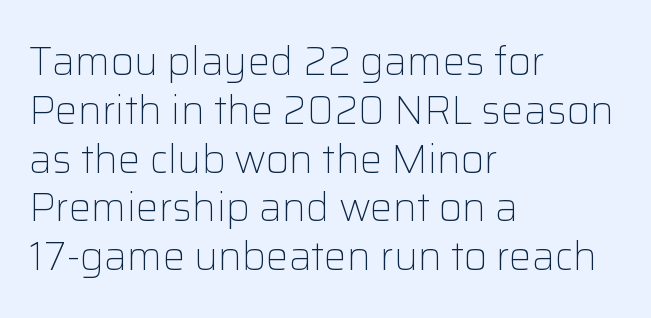
Typographically, this falls in the sans-serif category. Looks like regular typesetting: each glyph gets only the width it needs. Caption: standard tracking, unaltered. The passage is arranged the way most books set body copy — flush left.
